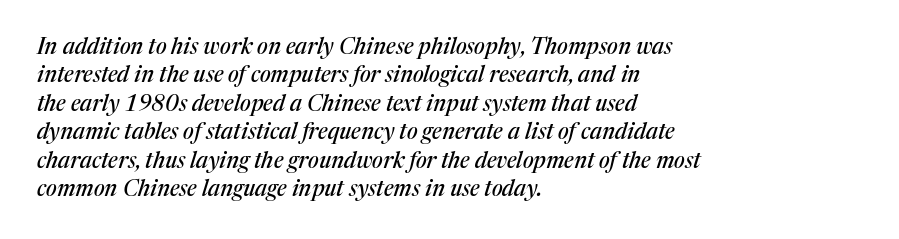
The image shows 22 px text type, italic (leaning right); set left-aligned, normal line spacing (1.29x), normal letter spacing, not underlined.
